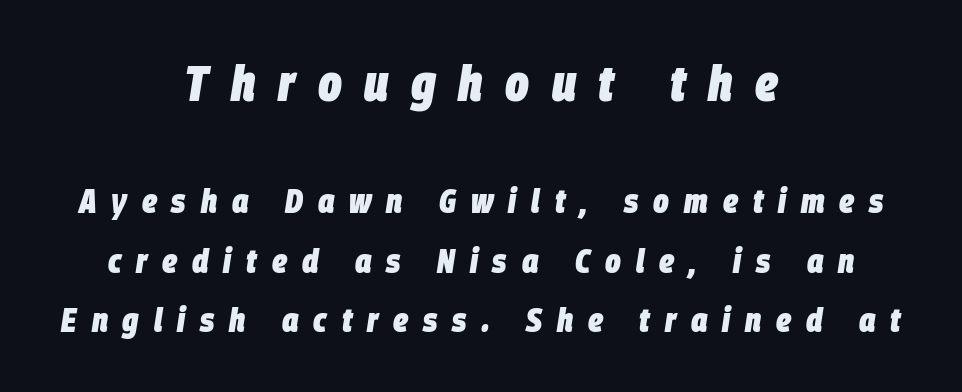
Q: Is the text bold? A: Yes.
Q: Is the text italic (slanted)? A: Yes, it leans right by about 9 degrees.
Q: Is the text underlined? A: No.
Q: How is the paragraph aligned? A: Centered.
Q: Is the spacing between letters normal or unusually wide? A: Unusually wide.
Q: Which block of text is set in a larger size, the first (top) or the second (bottom)? A: The first (top) one.
Q: Width (condensed, normal, or wide)? A: Condensed.
Q: Stroke contrast? A: Low.
Q: x-height? A: Large.
Q: Monospaced? A: No.
